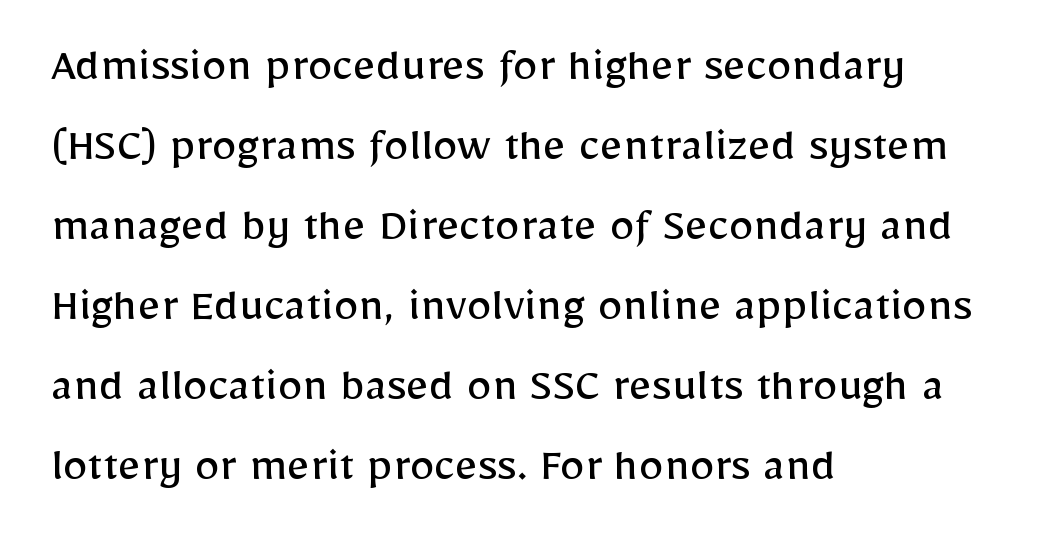
Q: Is the text bold? A: No.
Q: Is the text italic (slanted)? A: No, it is upright.
Q: Is the typeface a serif or a sans-serif typeface? A: Sans-serif.
Q: Is the text underlined? A: No.
Q: How is the paragraph aligned? A: Left-aligned.
Q: Is the spacing between letters normal or unusually wide? A: Normal.
Q: Is the spacing between lines tight, normal or loose? A: Normal.
Q: Width (condensed, normal, or wide)? A: Normal.
Q: Stroke contrast? A: Low.
Q: x-height? A: Medium.
Q: Monospaced? A: No.
